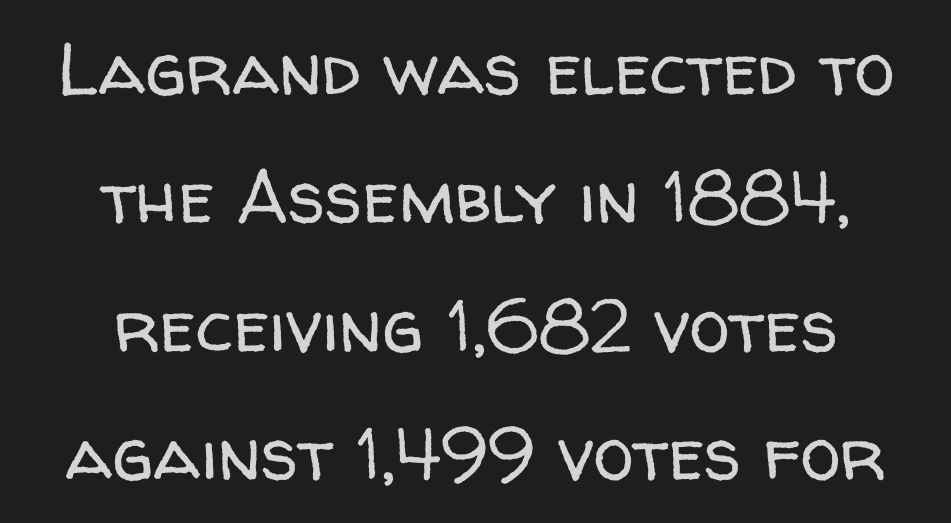
{"serif": "no", "italic": "no", "bold": "no", "weight": "regular", "width": "normal", "stroke_contrast": "low", "x_height": "medium", "monospaced": "no", "underline": "no", "align": "center", "line_spacing_ratio": 1.76, "letter_spacing": "normal", "letter_spacing_em": 0.0, "glyph_px": 73}
